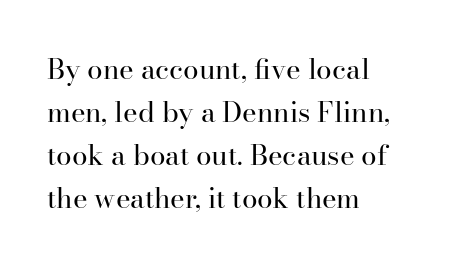
This is roman type, the default non-slanted kind. These lines are set flush left with a ragged right edge. Regarding serifs, this sample has them. Letters rest on an invisible, unmarked baseline. You could not count columns in this text — the font is proportionally spaced.
